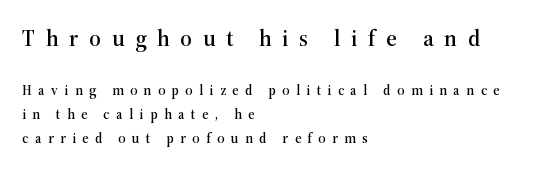
Q: Is the text italic (slanted)? A: No, it is upright.
Q: Is the text underlined? A: No.
Q: How is the paragraph aligned? A: Left-aligned.
Q: Is the spacing between letters normal or unusually wide? A: Unusually wide.
Q: Which block of text is set in a larger size, the first (top) or the second (bottom)? A: The first (top) one.
